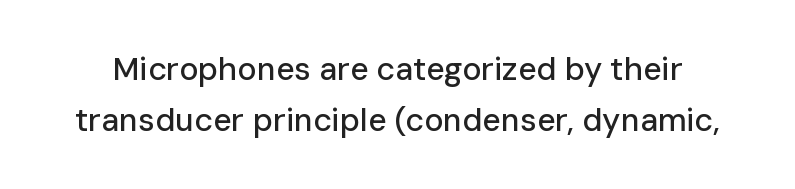
{"serif": "no", "italic": "no", "width": "normal", "stroke_contrast": "low", "x_height": "medium", "monospaced": "no", "underline": "no", "line_spacing": "normal", "line_spacing_ratio": 1.58, "letter_spacing": "normal", "letter_spacing_em": 0.0, "glyph_px": 32}
